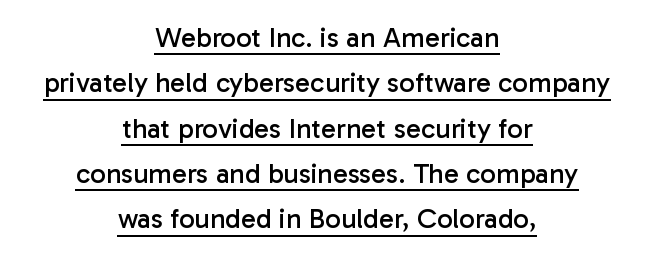
Honestly, the underline is the first thing you notice here. The rendering uses natural spacing where letterforms have individual widths. The passage shown is typeset with a sans-serif family. The cut favours lightness, reaching ordinary text weight at its darkest. Both edges are ragged and mirror each other, which tells us the setting is centered.
